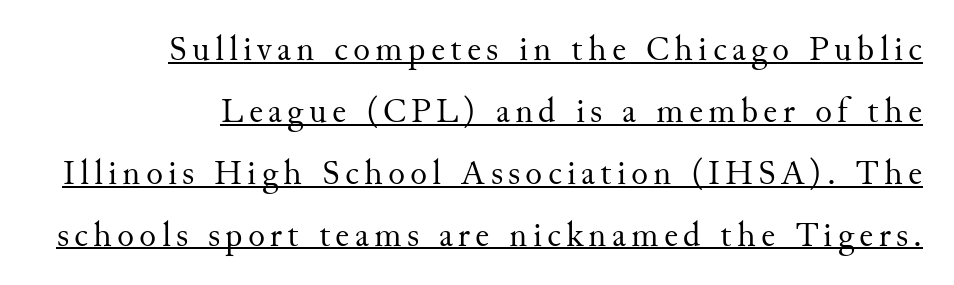
Leftover space on each line is placed entirely before the opening word. Here the designer chose a conventional face with non-uniform glyph widths. The type family on display is of the serif kind. Emphasis is given by a line drawn under the lettering. These lines were composed using upright roman letters.
